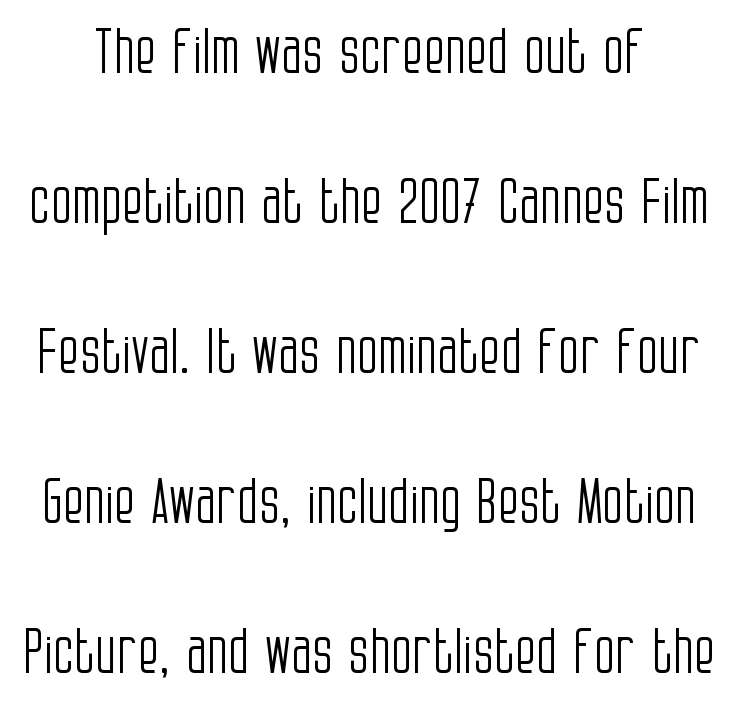
The strokes carry an ordinary text weight at most. Between one letter and the next there's only the usual sliver of space. Descender tails drop into unmarked territory. Quick note: interline space is abundant.
